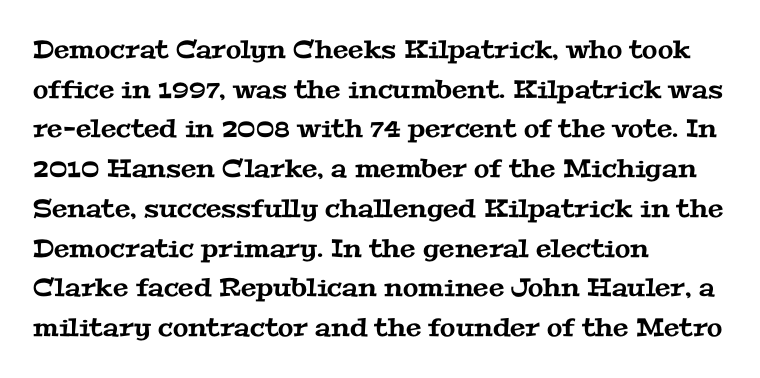
The image shows 25 px text type; set left-aligned, normal line spacing (1.59x), normal letter spacing, not underlined.
